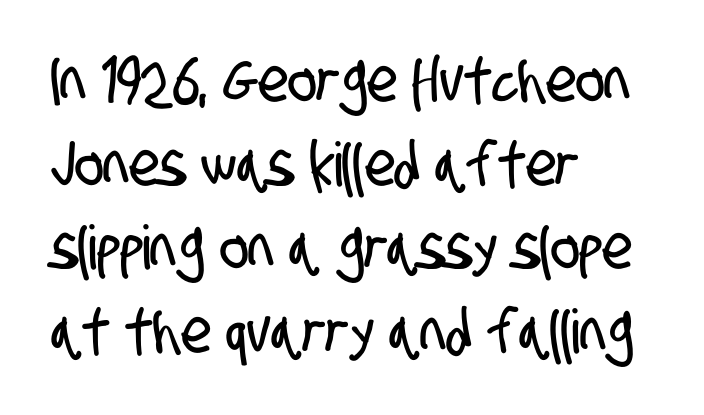
The specimen omits any rule beneath the text block's lines. The horizontal fit of the characters is conventional and even. Line spacing here is normal. Font category for this specimen: sans-serif. Spacing verdict: proportional, widths tailored to each character.
